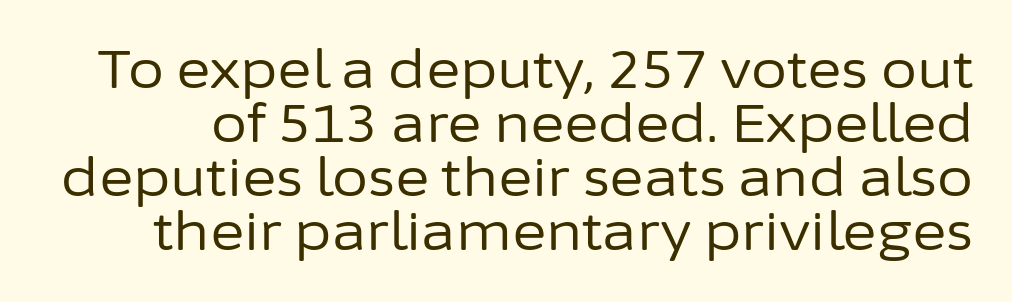
Vertical spacing — tight. Here the designer chose a conventional face with non-uniform glyph widths. Unmarked baselines from the first word to the last. The face used here is rendered with its standard letterfit.
